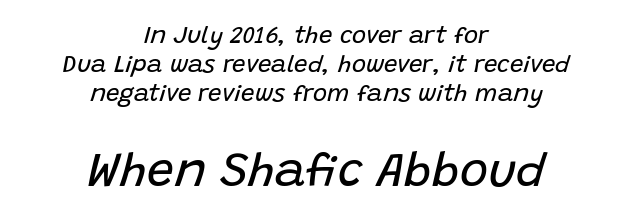
Spacing verdict: proportional, widths tailored to each character. In this sample the second text group is rendered at the bigger scale. Italic: yes, the glyphs are oblique. The typesetter chose a symmetrical, centered arrangement here. Is this a heavy cut? Hardly; it is regular or lighter.
